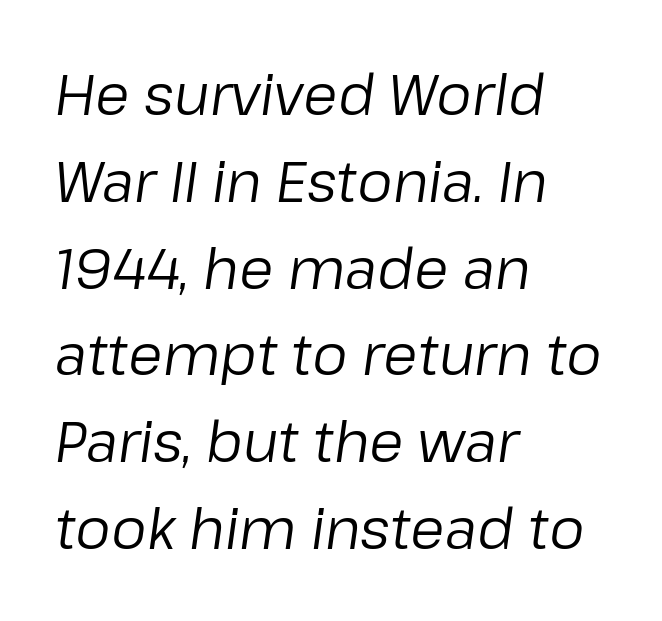
The image shows 56 px regular-weight type, italic (leaning right); set left-aligned, normal line spacing (1.55x), normal letter spacing, not underlined; low stroke contrast and a medium x-height.
